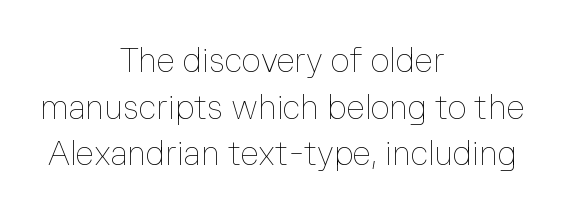
The image shows 33 px thin type, upright; set centered, normal line spacing (1.41x), normal letter spacing, not underlined; low stroke contrast and a medium x-height.
